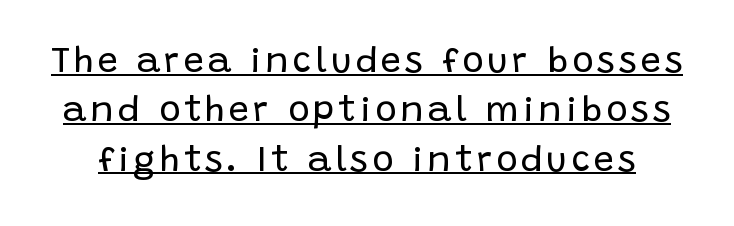
{"serif": "no", "italic": "no", "bold": "no", "weight": "regular", "width": "normal", "stroke_contrast": "low", "x_height": "large", "monospaced": "no", "underline": "yes", "line_spacing": "normal", "line_spacing_ratio": 1.37, "glyph_px": 36}
